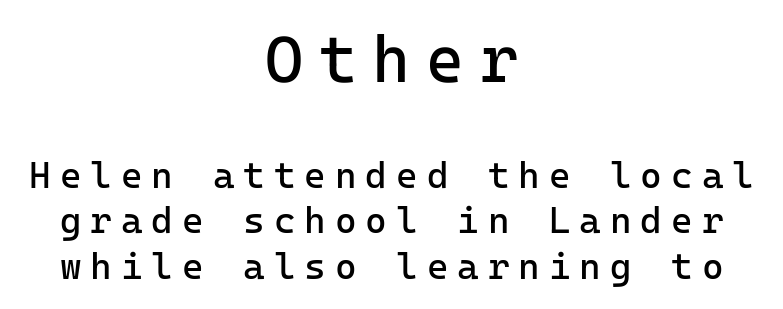
{"serif": "no", "italic": "no", "bold": "no", "weight": "regular", "width": "normal", "stroke_contrast": "low", "x_height": "medium", "monospaced": "yes", "underline": "no", "align": "center", "line_spacing_ratio": 1.23, "letter_spacing": "wide", "letter_spacing_em": 0.24, "larger_block": "first", "size_ratio": 1.76, "glyph_px": 65}
